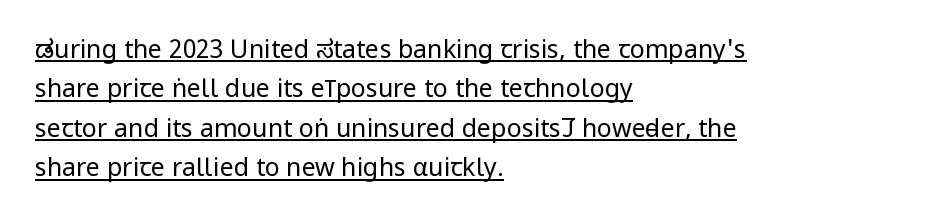
Q: Is the text bold? A: No.
Q: Is the text italic (slanted)? A: No, it is upright.
Q: Is the text underlined? A: Yes.
Q: How is the paragraph aligned? A: Left-aligned.
Q: Is the spacing between letters normal or unusually wide? A: Normal.
Q: Is the spacing between lines tight, normal or loose? A: Normal.
